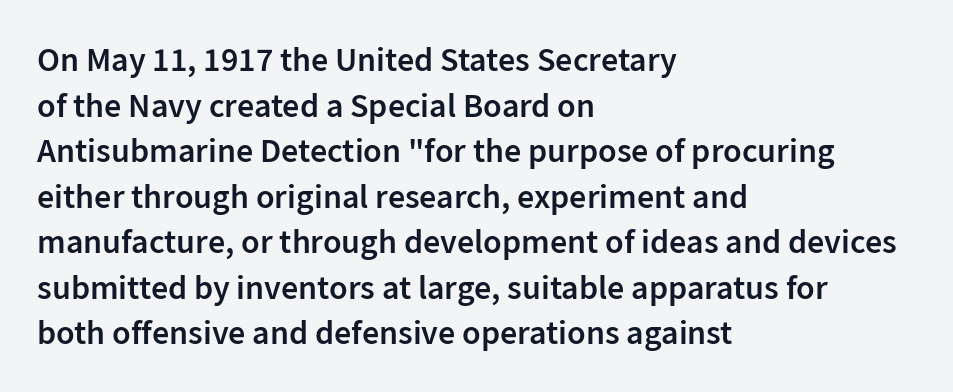
Q: Is the text bold? A: Semi-bold.
Q: Is the text italic (slanted)? A: No, it is upright.
Q: Is the typeface a serif or a sans-serif typeface? A: Sans-serif.
Q: Is the text underlined? A: No.
Q: How is the paragraph aligned? A: Left-aligned.
Q: Is the spacing between letters normal or unusually wide? A: Normal.
Q: Is the spacing between lines tight, normal or loose? A: Normal.
Q: Width (condensed, normal, or wide)? A: Normal.
Q: Stroke contrast? A: Low.
Q: x-height? A: Medium.
Q: Monospaced? A: No.
